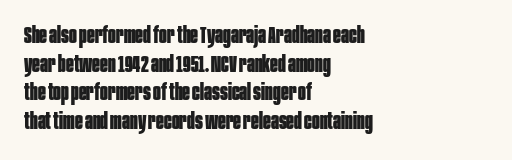
The image shows 23 px bold type, upright; set left-aligned, normal line spacing (1.25x), normal letter spacing, not underlined.
